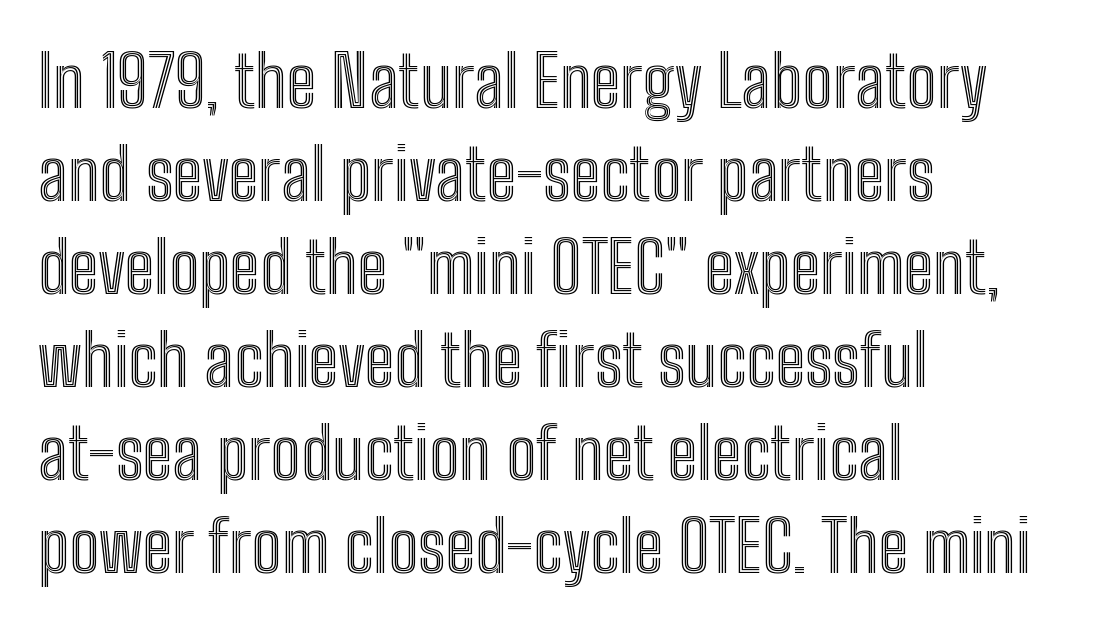
The image shows 71 px condensed type, upright; set left-aligned, normal line spacing (1.31x), normal letter spacing, not underlined; a medium x-height.
